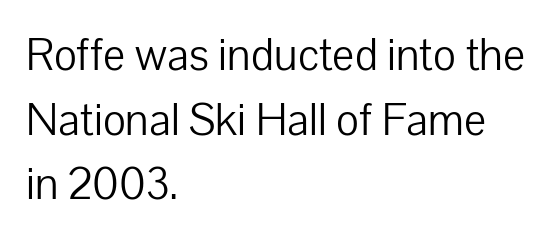
{"serif": "no", "italic": "no", "bold": "no", "weight": "light", "width": "normal", "stroke_contrast": "low", "x_height": "medium", "monospaced": "no", "underline": "no", "align": "left", "line_spacing": "normal", "line_spacing_ratio": 1.47, "letter_spacing": "normal", "letter_spacing_em": 0.0, "glyph_px": 44}
